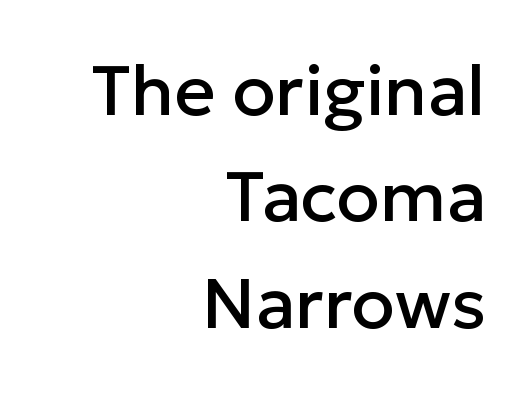
Q: Is the text italic (slanted)? A: No, it is upright.
Q: Is the typeface a serif or a sans-serif typeface? A: Sans-serif.
Q: Is the text underlined? A: No.
Q: How is the paragraph aligned? A: Right-aligned.
Q: Is the spacing between letters normal or unusually wide? A: Normal.
Q: Is the spacing between lines tight, normal or loose? A: Normal.
Q: Width (condensed, normal, or wide)? A: Normal.
Q: Stroke contrast? A: Low.
Q: x-height? A: Medium.
Q: Monospaced? A: No.
